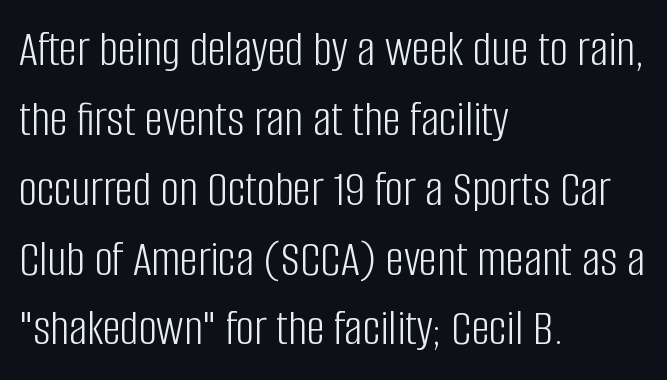
{"serif": "no", "italic": "no", "bold": "no", "weight": "light", "width": "condensed", "stroke_contrast": "low", "x_height": "large", "monospaced": "no", "underline": "no", "align": "left", "line_spacing": "normal", "line_spacing_ratio": 1.37, "letter_spacing": "normal", "letter_spacing_em": 0.0, "glyph_px": 51}
